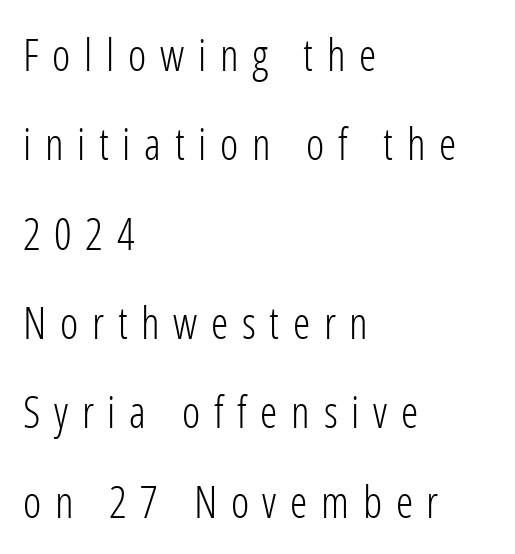
Letter spacing: wide. The rendering shows plain stroke endings on the letterforms — a sans-serif design. Each letter keeps its own natural width here, so spacing adapts to shape. The weight tops out at a normal text grade. The area under the type is left untouched. A typesetter would call this leading open, well beyond the default.
